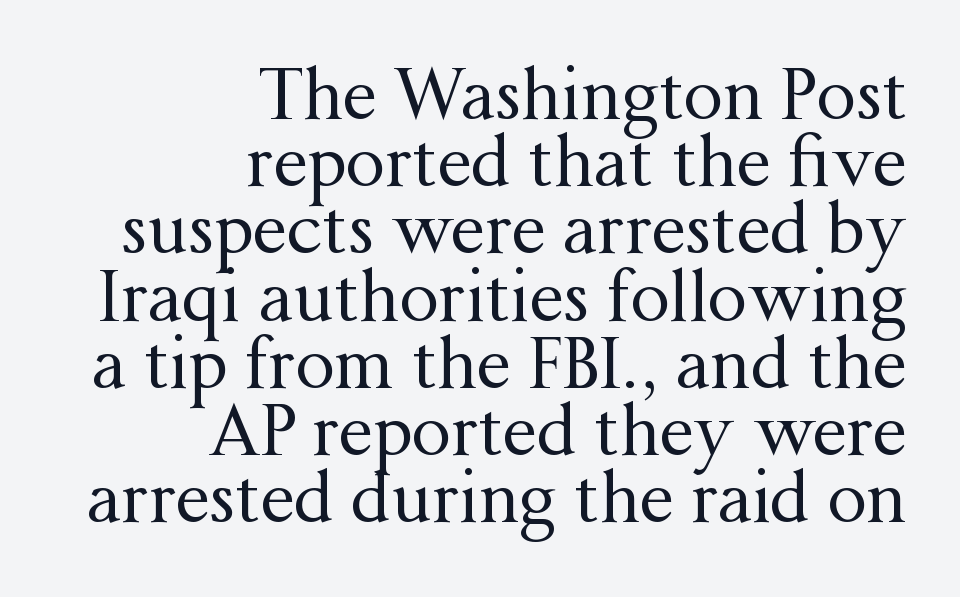
{"serif": "yes", "italic": "no", "bold": "no", "weight": "regular", "width": "normal", "stroke_contrast": "medium", "x_height": "medium", "monospaced": "no", "underline": "no", "align": "right", "line_spacing": "tight", "line_spacing_ratio": 0.96, "letter_spacing": "normal", "letter_spacing_em": 0.0, "glyph_px": 70}
